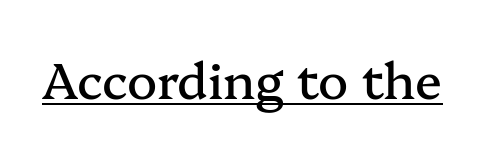
{"serif": "yes", "italic": "no", "width": "normal", "stroke_contrast": "medium", "x_height": "medium", "monospaced": "no", "underline": "yes", "letter_spacing": "normal", "letter_spacing_em": 0.0, "glyph_px": 50}
